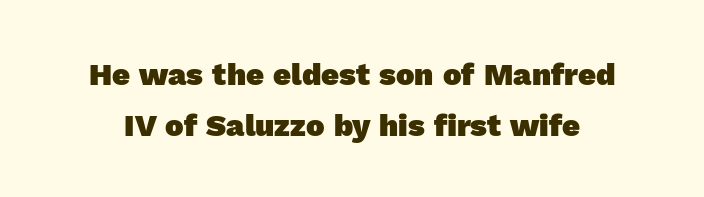
Q: Is the text bold? A: Yes.
Q: Is the typeface a serif or a sans-serif typeface? A: Sans-serif.
Q: Is the text underlined? A: No.
Q: Is the spacing between letters normal or unusually wide? A: Normal.
Q: Is the spacing between lines tight, normal or loose? A: Normal.
Q: Width (condensed, normal, or wide)? A: Normal.
Q: x-height? A: Medium.
Q: Monospaced? A: No.
